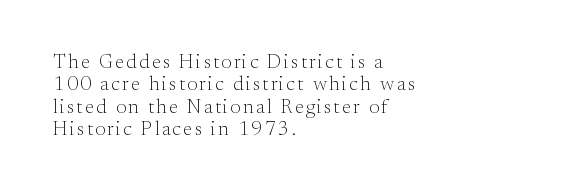
Q: Is the text bold? A: No.
Q: Is the text italic (slanted)? A: No, it is upright.
Q: Is the text underlined? A: No.
Q: How is the paragraph aligned? A: Left-aligned.
Q: Is the spacing between lines tight, normal or loose? A: Tight.
